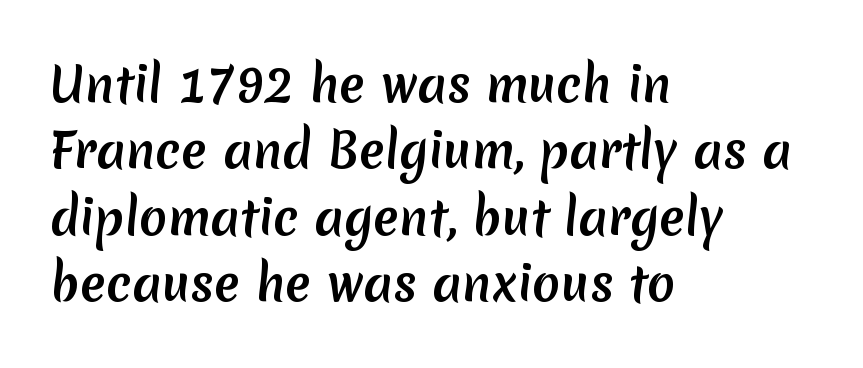
The image shows 47 px sans-serif type; set left-aligned, normal line spacing (1.41x), normal letter spacing, not underlined; medium stroke contrast and a medium x-height.
